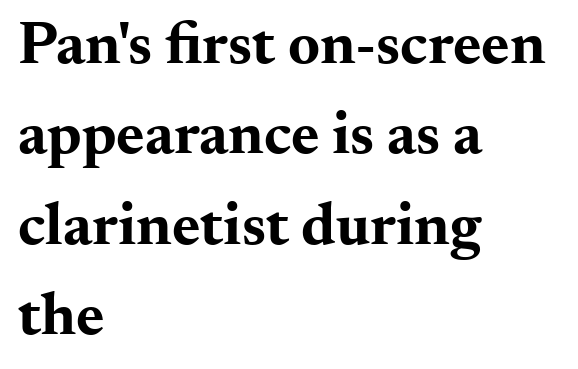
The image shows 61 px bold, wide serif type, upright; set left-aligned, normal line spacing (1.48x), normal letter spacing, not underlined; medium stroke contrast and a small x-height.
